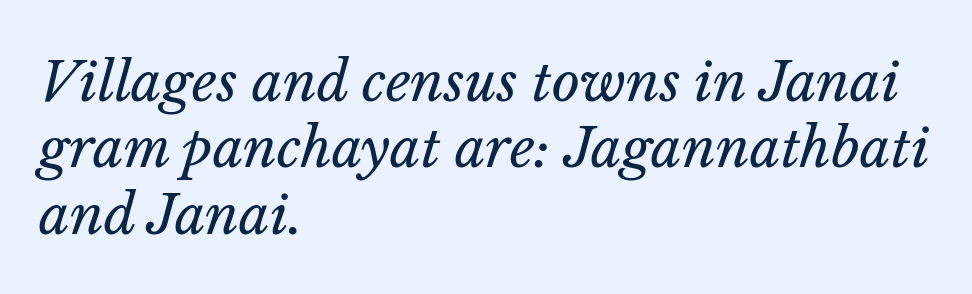
The image shows 54 px regular-weight type, italic (leaning right); set left-aligned, line spacing 1.23x, normal letter spacing, not underlined; low stroke contrast and a medium x-height.
